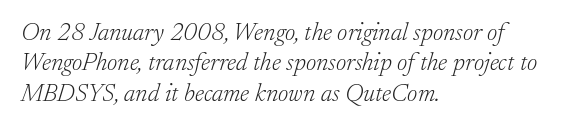
Anything drawn beneath the words? Only blank space. Each word holds together tightly as a unit, with standard inter-letter gaps. No chunkiness to these letters — they're not bold. This is oblique type, the kind used for emphasis or titles.
